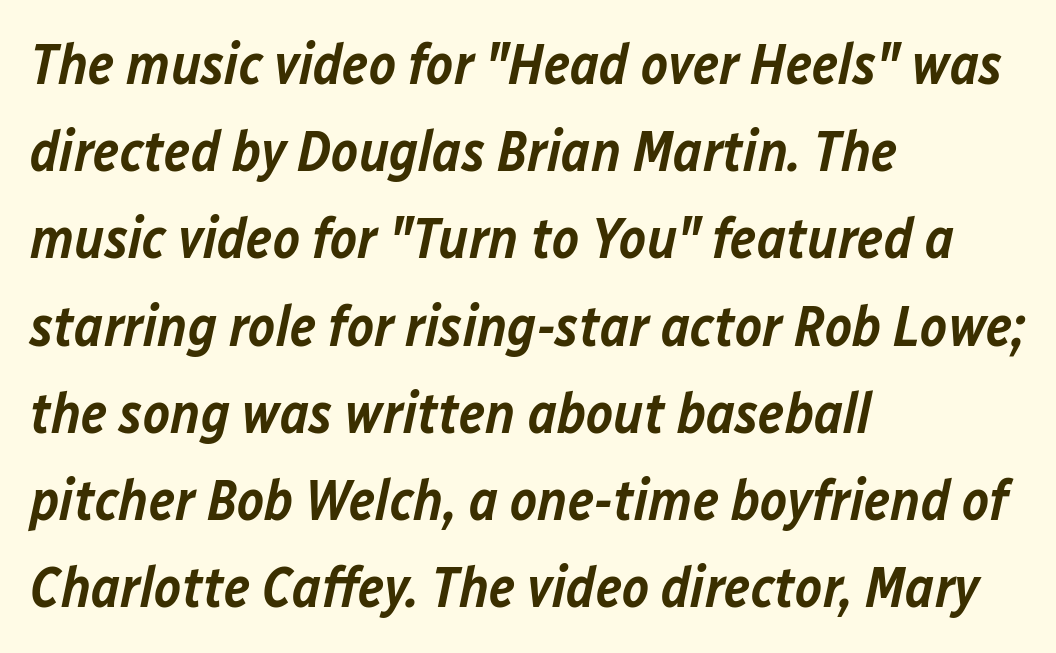
Q: Is the text bold? A: Semi-bold.
Q: Is the text italic (slanted)? A: Yes, it leans right by about 12 degrees.
Q: Is the text underlined? A: No.
Q: How is the paragraph aligned? A: Left-aligned.
Q: Is the spacing between letters normal or unusually wide? A: Normal.
Q: Is the spacing between lines tight, normal or loose? A: Normal.
Q: Width (condensed, normal, or wide)? A: Normal.
Q: Stroke contrast? A: Low.
Q: x-height? A: Medium.
Q: Monospaced? A: No.
